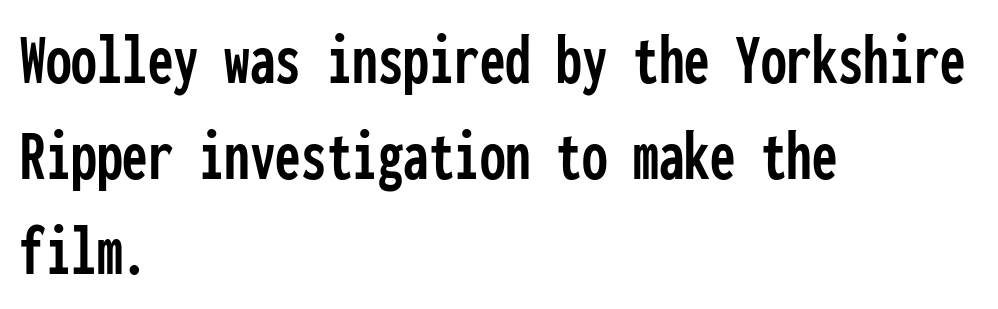
The image shows 73 px condensed sans-serif type, upright, monospaced; set left-aligned, normal line spacing (1.31x), normal letter spacing, not underlined; low stroke contrast and a medium x-height.
